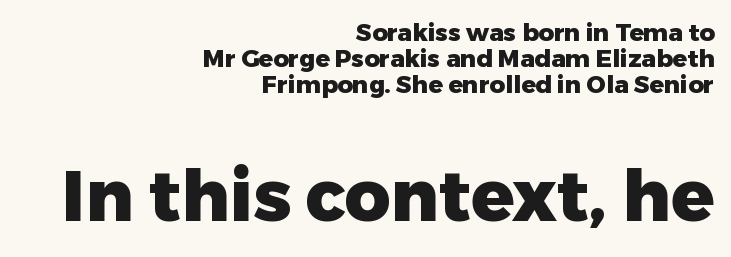
The image shows 71 px heavy sans-serif type, upright; set right-aligned, tight line spacing (1.09x), normal letter spacing, not underlined; the second (bottom) block is 2.96x larger; low stroke contrast and a medium x-height.
